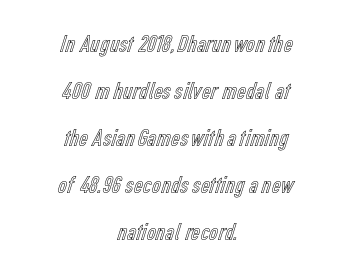
Q: Is the text italic (slanted)? A: Yes.
Q: Is the text underlined? A: No.
Q: How is the paragraph aligned? A: Centered.
Q: Is the spacing between letters normal or unusually wide? A: Normal.
